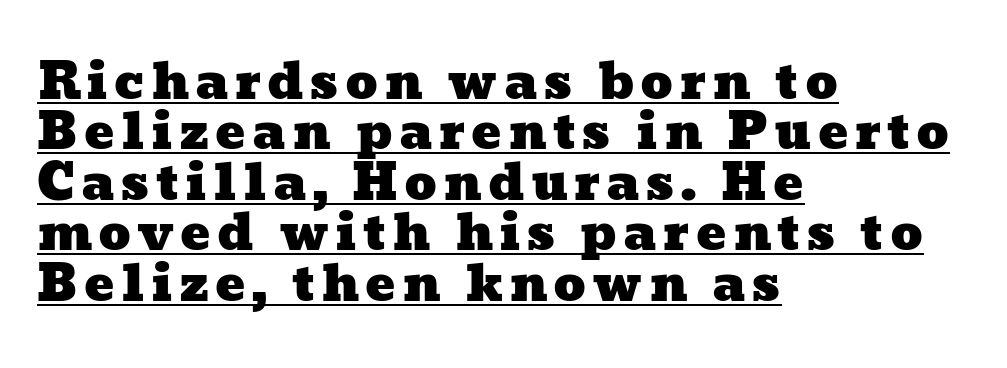
{"width": "wide", "stroke_contrast": "low", "x_height": "medium", "monospaced": "no", "underline": "yes", "align": "left", "line_spacing": "tight", "line_spacing_ratio": 1.01, "glyph_px": 50}
